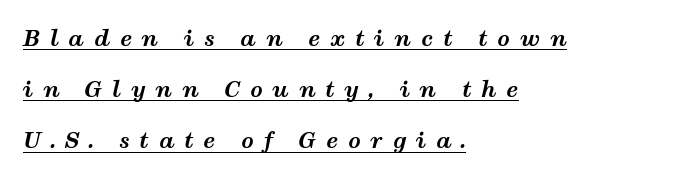
Plenty of ink on the page — the face is bold. The words here are underlined. Reading down the column, the eye jumps a long way to each next line. Here the glyphs are tracked loosely, breaking word shapes into spaced letters. This sample uses an oblique cut, with every glyph tilted off the vertical.
